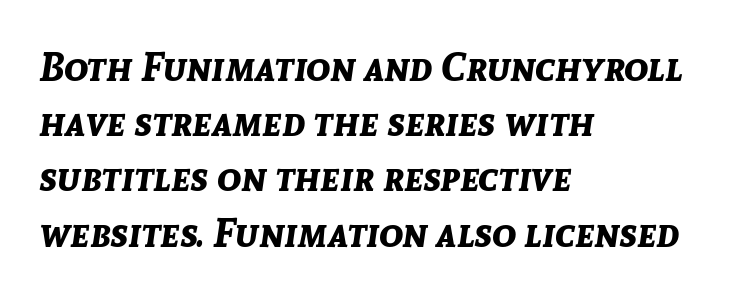
The rendering uses a moderate line-height, typical for paragraphs. Underlining? Definitely not there. Where is the straight margin? On the left. Here the designer chose a conventional face with non-uniform glyph widths. Look at the stroke-to-counter ratio: heavy, a bold. Each word holds together tightly as a unit, with standard inter-letter gaps.
